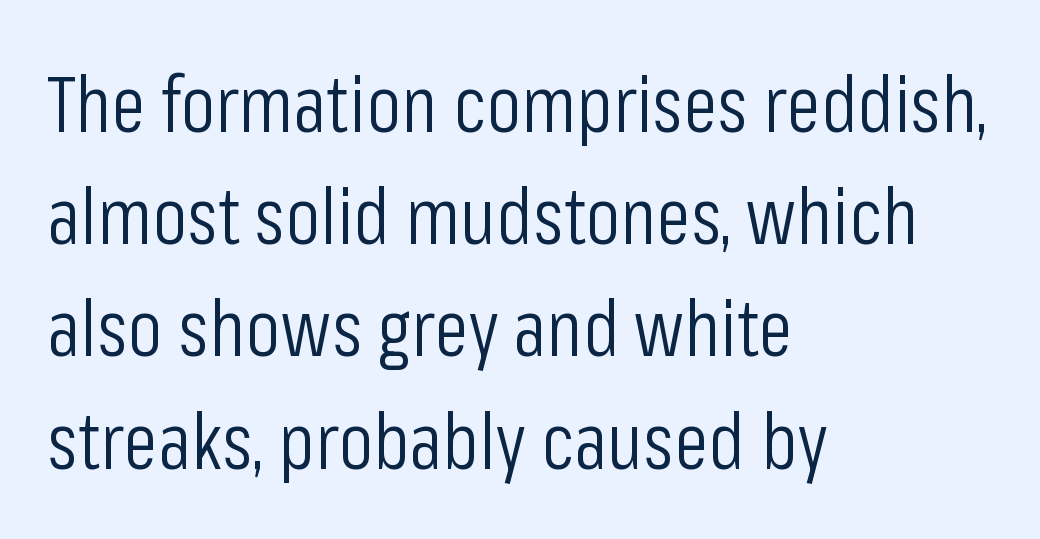
Q: Is the text bold? A: No.
Q: Is the text italic (slanted)? A: No, it is upright.
Q: Is the typeface a serif or a sans-serif typeface? A: Sans-serif.
Q: Is the text underlined? A: No.
Q: How is the paragraph aligned? A: Left-aligned.
Q: Is the spacing between letters normal or unusually wide? A: Normal.
Q: Is the spacing between lines tight, normal or loose? A: Normal.
Q: Width (condensed, normal, or wide)? A: Condensed.
Q: Stroke contrast? A: Low.
Q: x-height? A: Medium.
Q: Monospaced? A: No.
